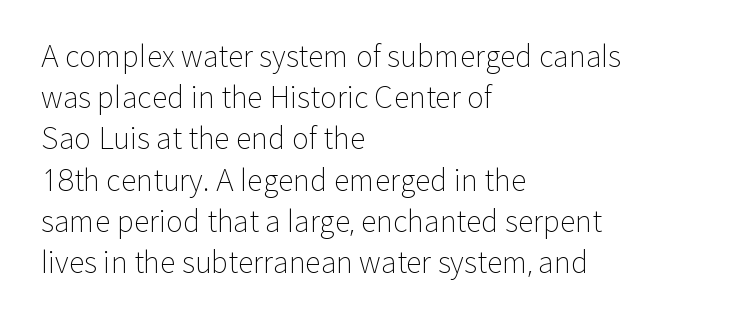
Q: Is the text bold? A: No.
Q: Is the text italic (slanted)? A: No, it is upright.
Q: Is the typeface a serif or a sans-serif typeface? A: Sans-serif.
Q: Is the text underlined? A: No.
Q: How is the paragraph aligned? A: Left-aligned.
Q: Is the spacing between letters normal or unusually wide? A: Normal.
Q: Is the spacing between lines tight, normal or loose? A: Normal.
Q: Width (condensed, normal, or wide)? A: Normal.
Q: Stroke contrast? A: Low.
Q: x-height? A: Medium.
Q: Monospaced? A: No.
